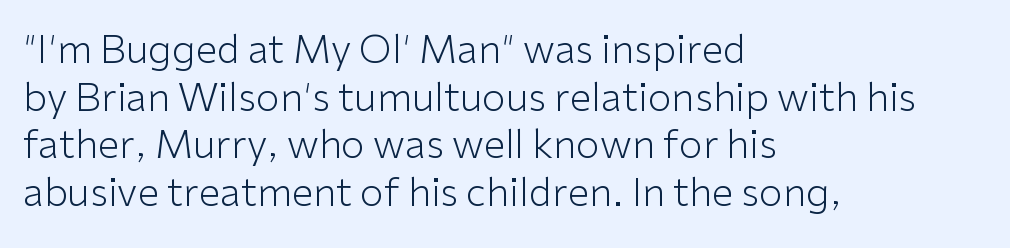
The image shows 39 px light sans-serif type, upright; set left-aligned, line spacing 1.22x, normal letter spacing, not underlined; low stroke contrast and a medium x-height.
